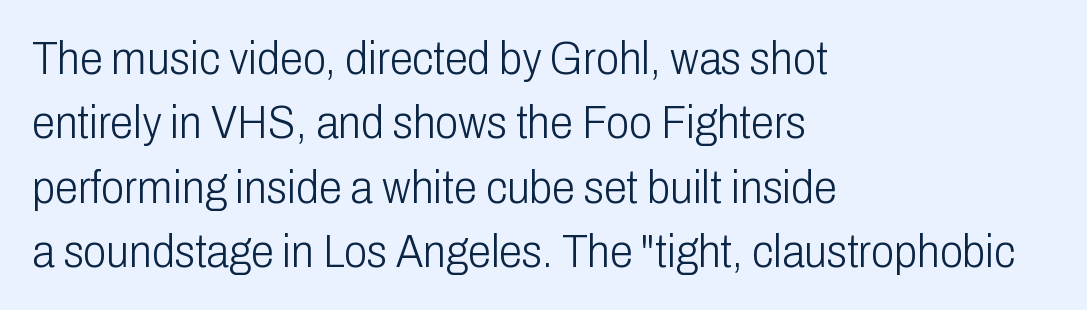
The letterforms sit at book weight or below. Bare-footed words on every line. Glyph-to-glyph distance matches everyday printed text. Nope, not italic — everything's standing straight. The rendering uses natural spacing where letterforms have individual widths.
